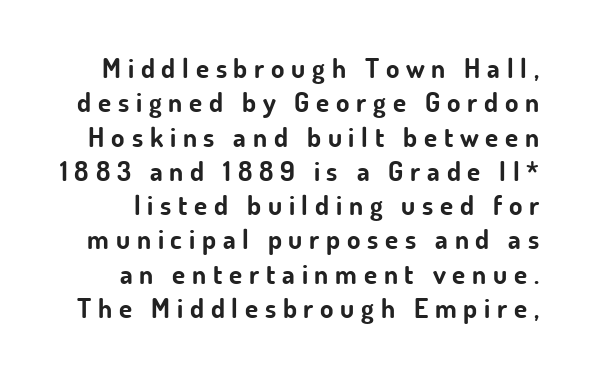
The rendering uses a moderate line-height, typical for paragraphs. Someone cranked the tracking dial way up on this one. Posture: straight, roman, zero tilt. Bold? Absolutely — the strokes are thick and heavy. The zone under the glyphs is completely vacant.
